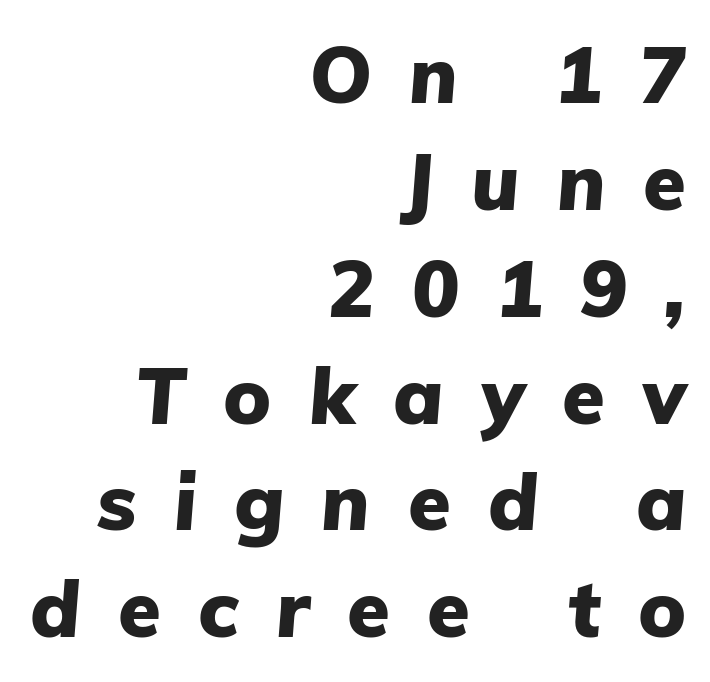
This rendering widens character spacing well past its baseline value. Just letters on the line, the space beneath them empty. The typesetter chose a ragged-left arrangement here. Its strokes are broad and dark, the hallmark of bold type.
